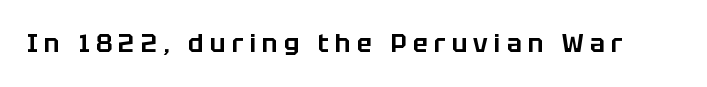
Q: Is the text italic (slanted)? A: No, it is upright.
Q: Is the text underlined? A: No.
Q: Is the spacing between letters normal or unusually wide? A: Unusually wide.
